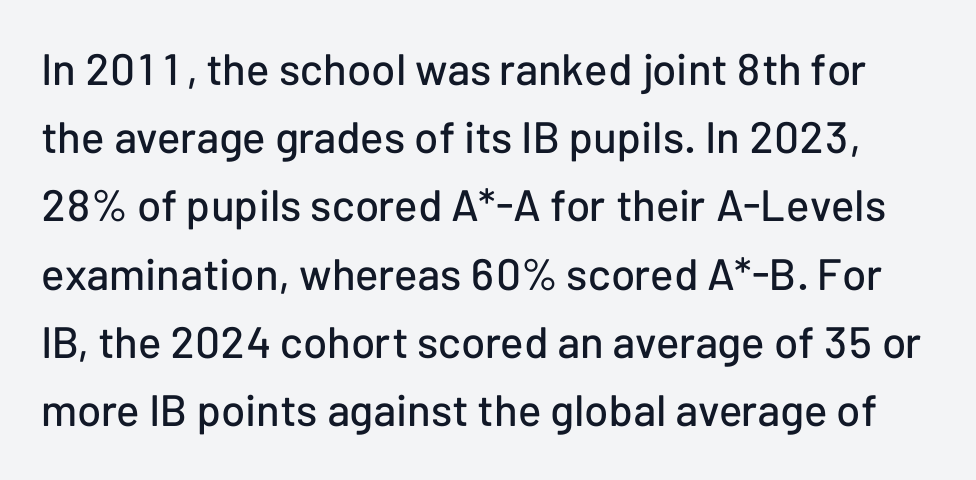
Q: Is the text italic (slanted)? A: No, it is upright.
Q: Is the typeface a serif or a sans-serif typeface? A: Sans-serif.
Q: Is the text underlined? A: No.
Q: Is the spacing between letters normal or unusually wide? A: Normal.
Q: Is the spacing between lines tight, normal or loose? A: Normal.
Q: Width (condensed, normal, or wide)? A: Normal.
Q: Stroke contrast? A: Low.
Q: x-height? A: Medium.
Q: Monospaced? A: No.
